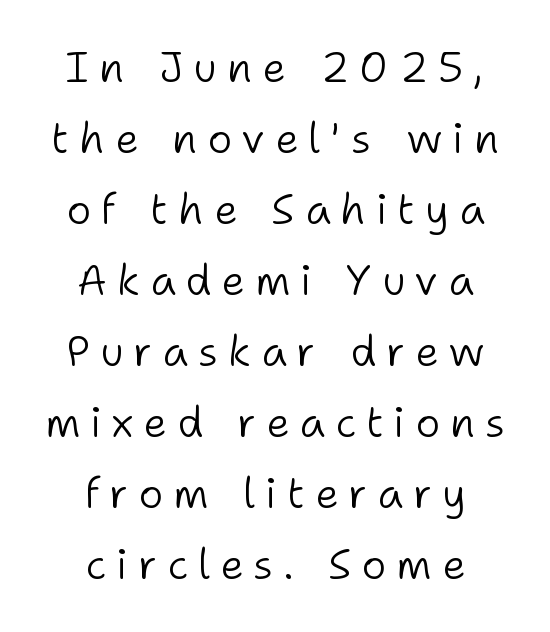
Q: Is the text bold? A: No.
Q: Is the text italic (slanted)? A: No, it is upright.
Q: Is the typeface a serif or a sans-serif typeface? A: Sans-serif.
Q: Is the text underlined? A: No.
Q: How is the paragraph aligned? A: Centered.
Q: Is the spacing between letters normal or unusually wide? A: Unusually wide.
Q: Is the spacing between lines tight, normal or loose? A: Normal.
Q: Width (condensed, normal, or wide)? A: Normal.
Q: Stroke contrast? A: Low.
Q: x-height? A: Medium.
Q: Monospaced? A: No.
